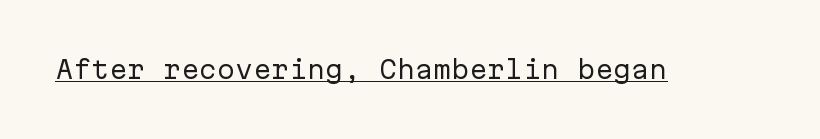
Underlined type. When letters stand straight like this, we call the style roman or upright. The line texture is even and compact thanks to regular tracking. The strokes carry an ordinary text weight at most.
